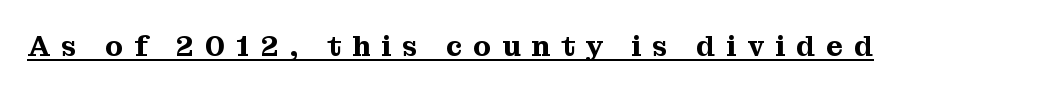
{"serif": "yes", "italic": "no", "width": "normal", "stroke_contrast": "medium", "x_height": "medium", "monospaced": "no", "underline": "yes", "letter_spacing": "wide", "letter_spacing_em": 0.38, "glyph_px": 29}
